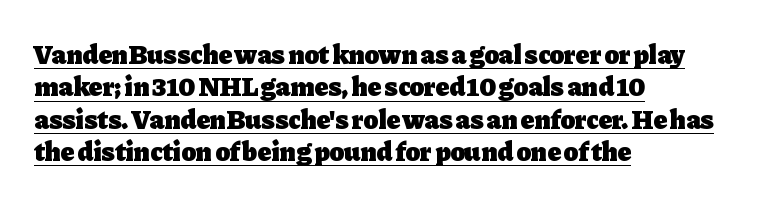
Q: Is the text bold? A: Yes.
Q: Is the text italic (slanted)? A: No, it is upright.
Q: Is the text underlined? A: Yes.
Q: How is the paragraph aligned? A: Left-aligned.
Q: Is the spacing between letters normal or unusually wide? A: Normal.
